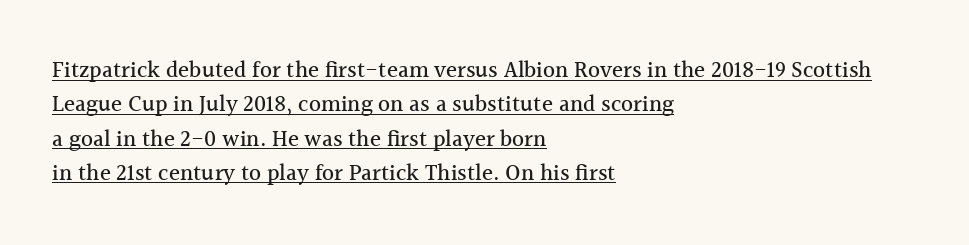
The image shows 23 px text type, upright; set left-aligned, normal line spacing (1.49x), normal letter spacing, underlined.
